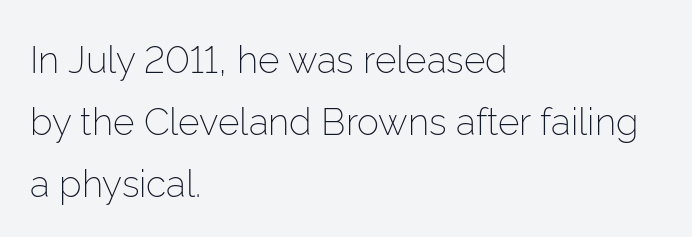
Q: Is the text bold? A: No.
Q: Is the text italic (slanted)? A: No, it is upright.
Q: Is the typeface a serif or a sans-serif typeface? A: Sans-serif.
Q: Is the text underlined? A: No.
Q: How is the paragraph aligned? A: Left-aligned.
Q: Is the spacing between letters normal or unusually wide? A: Normal.
Q: Is the spacing between lines tight, normal or loose? A: Normal.
Q: Width (condensed, normal, or wide)? A: Normal.
Q: Stroke contrast? A: Low.
Q: x-height? A: Medium.
Q: Monospaced? A: No.
